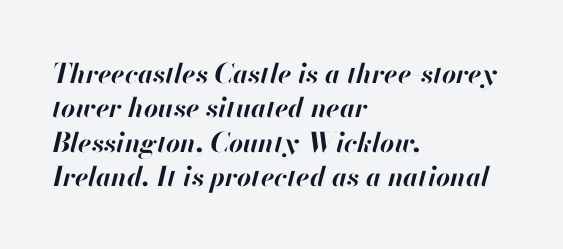
Designer's note — italics engaged. Unmarked baselines from the first word to the last. Line starts are locked; line ends wander. Vertically, the passage feels balanced, rows spaced as you'd expect.
